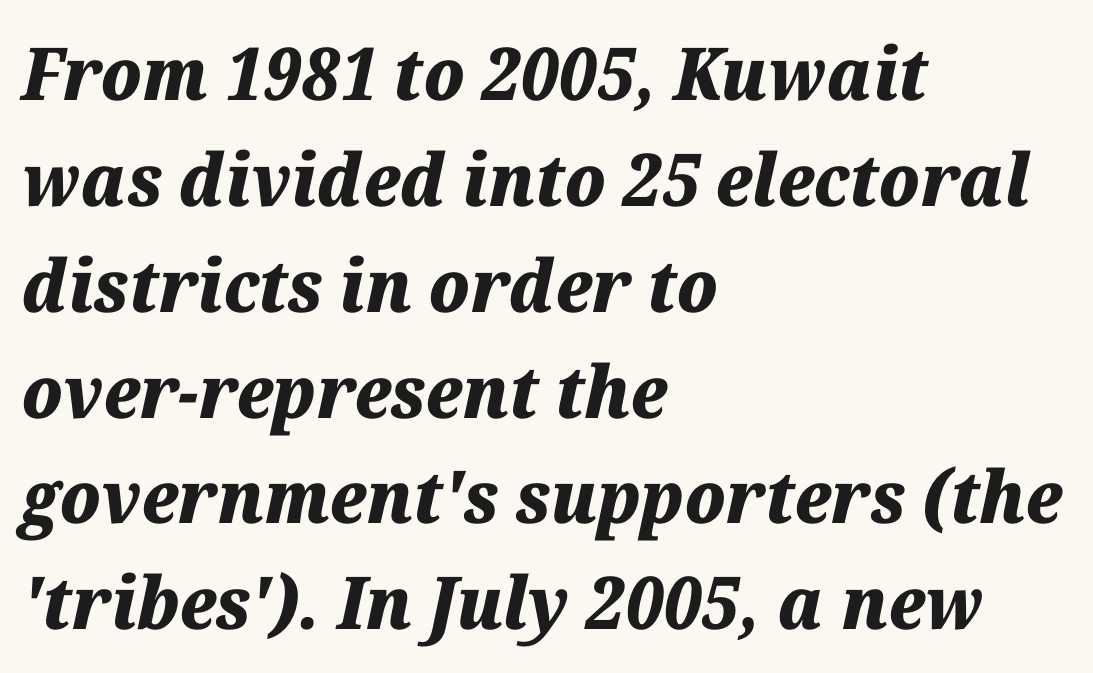
Each new line begins a customary step beneath the previous one. The specimen omits any rule beneath the text block's lines. A classic flush-left, rag-right setting is used for this passage. The typesetting leans heavy: a genuine bold. The face used here is proportionally spaced, like ordinary book or web type. Standard letterfit; no display-style spreading of the glyphs.
